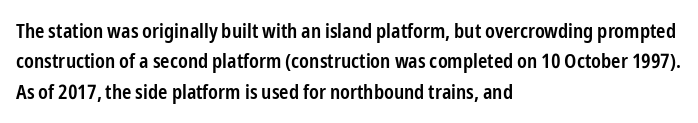
Q: Is the text bold? A: Semi-bold.
Q: Is the text italic (slanted)? A: No, it is upright.
Q: Is the text underlined? A: No.
Q: How is the paragraph aligned? A: Left-aligned.
Q: Is the spacing between letters normal or unusually wide? A: Normal.
Q: Is the spacing between lines tight, normal or loose? A: Normal.
